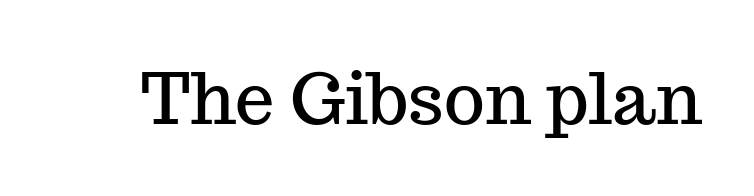
Q: Is the text italic (slanted)? A: No, it is upright.
Q: Is the typeface a serif or a sans-serif typeface? A: Serif.
Q: Is the text underlined? A: No.
Q: Is the spacing between letters normal or unusually wide? A: Normal.
Q: Width (condensed, normal, or wide)? A: Normal.
Q: Stroke contrast? A: Medium.
Q: x-height? A: Medium.
Q: Monospaced? A: No.
